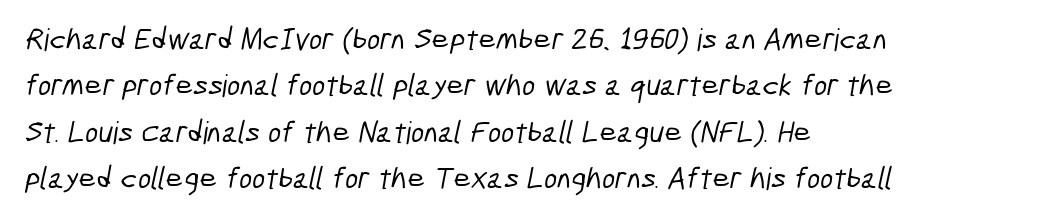
The image shows 31 px condensed sans-serif type; set left-aligned, normal line spacing (1.5x), normal letter spacing, not underlined; low stroke contrast and a medium x-height.
